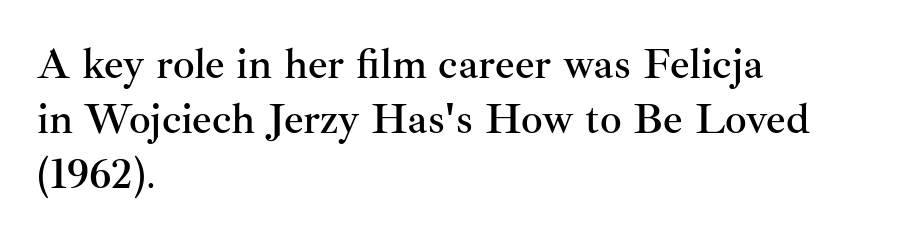
{"serif": "yes", "italic": "no", "width": "normal", "stroke_contrast": "medium", "x_height": "small", "monospaced": "no", "underline": "no", "align": "left", "line_spacing": "normal", "line_spacing_ratio": 1.28, "letter_spacing": "normal", "letter_spacing_em": 0.0, "glyph_px": 43}
